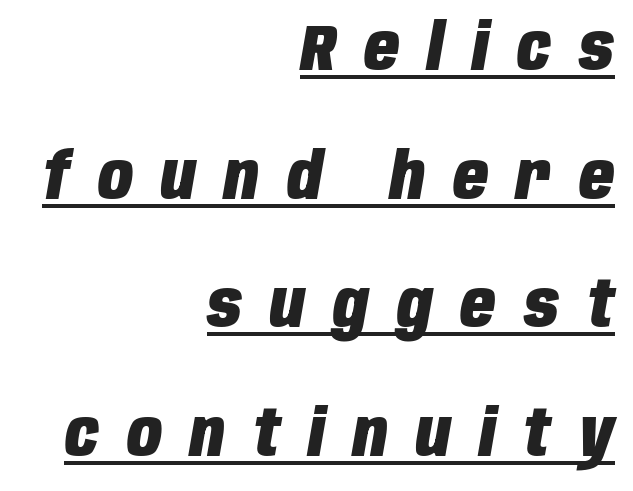
{"italic": "yes", "lean": "right", "slant_degrees": 10, "bold": "yes", "weight": "heavy", "width": "condensed", "stroke_contrast": "low", "x_height": "large", "monospaced": "no", "underline": "yes", "align": "right", "line_spacing": "loose", "line_spacing_ratio": 2.01, "letter_spacing": "wide", "letter_spacing_em": 0.44, "glyph_px": 64}
